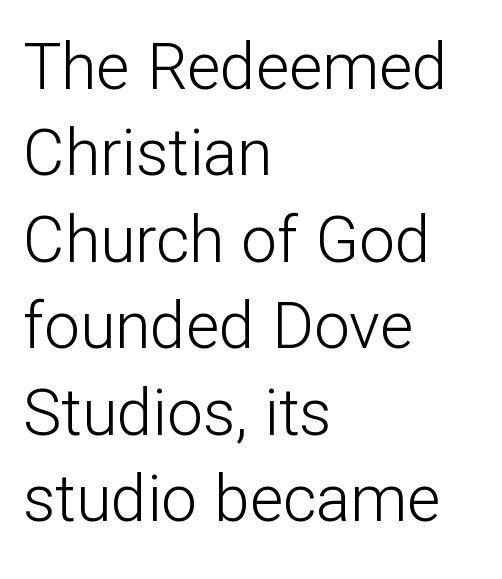
Q: Is the text bold? A: No.
Q: Is the text italic (slanted)? A: No, it is upright.
Q: Is the typeface a serif or a sans-serif typeface? A: Sans-serif.
Q: Is the text underlined? A: No.
Q: How is the paragraph aligned? A: Left-aligned.
Q: Is the spacing between letters normal or unusually wide? A: Normal.
Q: Is the spacing between lines tight, normal or loose? A: Normal.
Q: Width (condensed, normal, or wide)? A: Normal.
Q: Stroke contrast? A: Low.
Q: x-height? A: Medium.
Q: Monospaced? A: No.
